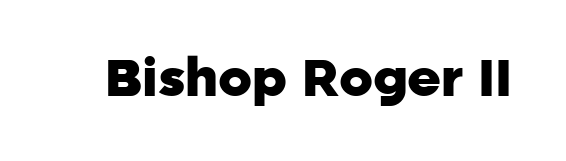
Plain, unruled lines of type. Proportional: the letters do not fall into vertical columns. Note: no serifs on the glyphs. How are the letters spaced? Ordinarily, with no added tracking. In terms of posture, this sample is upright. Thick stems and heavy bowls — unmistakably bold.
